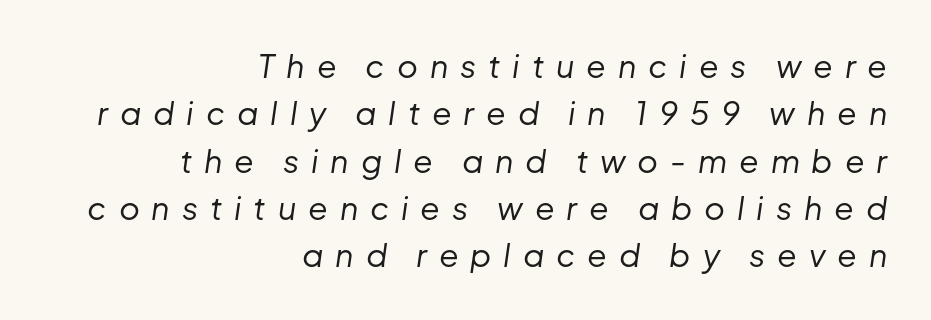
A typesetter would call this proportional, since set widths differ per character. Casual observation: everything's shoved over to the right. How are the letters spaced? Widely, with obvious added tracking. A normal amount of white space separates one row of letters from the next. The text carries the slant typical of an italic or oblique font. Nothing heavy about these letters — not bold at all.
